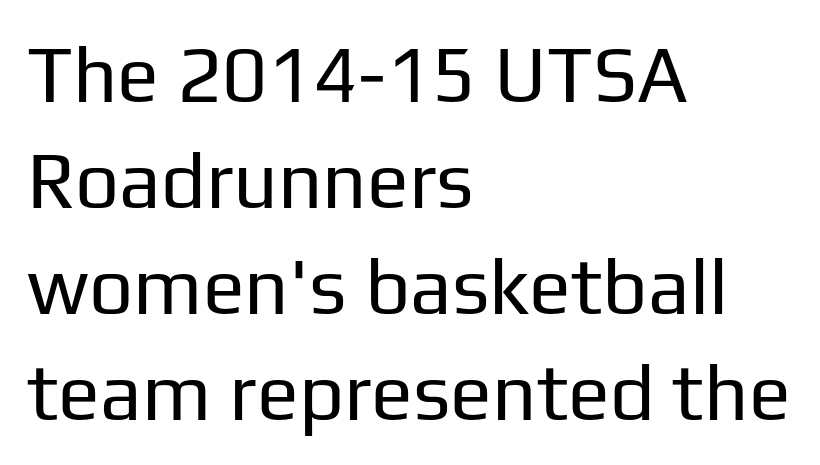
The image shows 78 px regular-weight sans-serif type, upright; set left-aligned, normal line spacing (1.36x), normal letter spacing, not underlined; low stroke contrast and a medium x-height.
